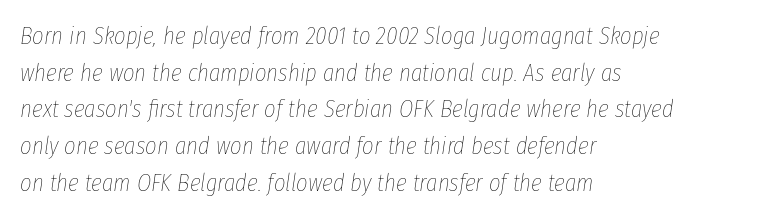
Designer's note — italics engaged. Which margin do the lines hug? The left one — the right edge is uneven. This sample uses plain, unmodified letter spacing. The specimen omits any rule beneath the text block's lines. A quiet, ordinary-to-light weight characterises the typeface.
